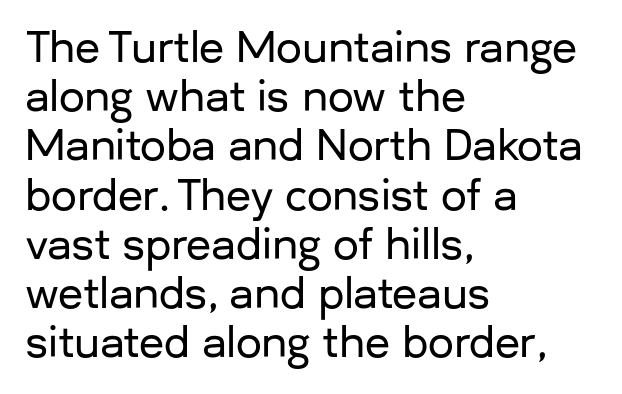
Q: Is the text italic (slanted)? A: No, it is upright.
Q: Is the typeface a serif or a sans-serif typeface? A: Sans-serif.
Q: Is the text underlined? A: No.
Q: How is the paragraph aligned? A: Left-aligned.
Q: Is the spacing between letters normal or unusually wide? A: Normal.
Q: Width (condensed, normal, or wide)? A: Normal.
Q: Stroke contrast? A: Low.
Q: x-height? A: Medium.
Q: Monospaced? A: No.
